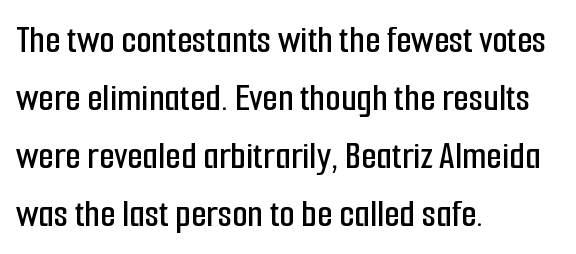
The image shows 40 px condensed sans-serif type, upright; set left-aligned, normal line spacing (1.45x), normal letter spacing, not underlined; low stroke contrast and a medium x-height.
